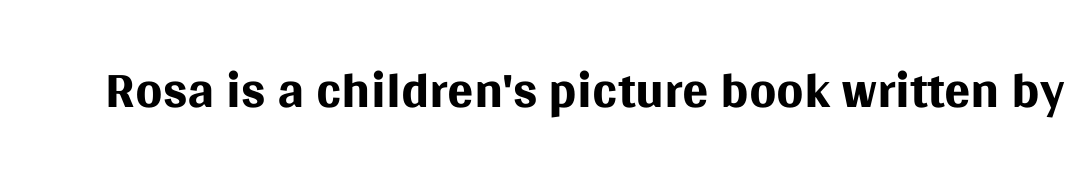
Q: Is the text bold? A: No.
Q: Is the text italic (slanted)? A: No, it is upright.
Q: Is the typeface a serif or a sans-serif typeface? A: Sans-serif.
Q: Is the text underlined? A: No.
Q: Is the spacing between letters normal or unusually wide? A: Normal.
Q: Width (condensed, normal, or wide)? A: Normal.
Q: Stroke contrast? A: Medium.
Q: x-height? A: Large.
Q: Monospaced? A: No.
